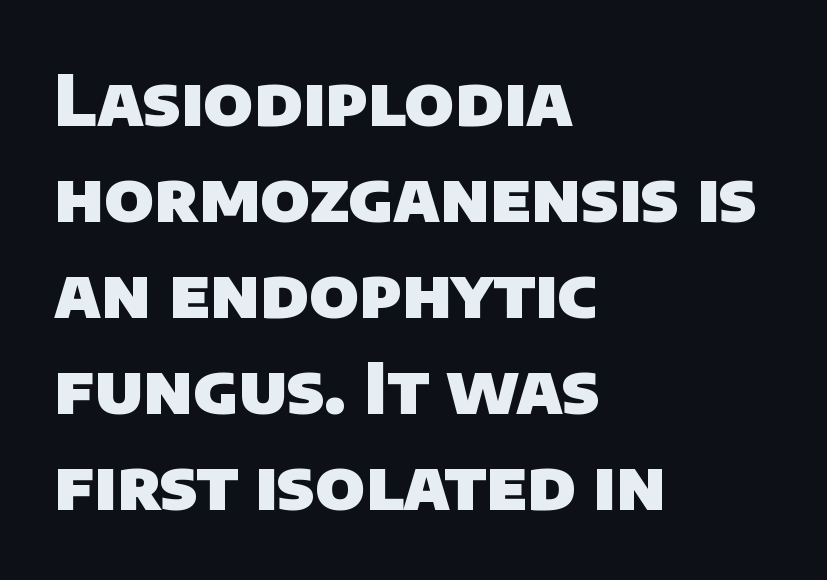
Q: Is the text bold? A: Yes.
Q: Is the typeface a serif or a sans-serif typeface? A: Sans-serif.
Q: Is the text underlined? A: No.
Q: How is the paragraph aligned? A: Left-aligned.
Q: Is the spacing between letters normal or unusually wide? A: Normal.
Q: Is the spacing between lines tight, normal or loose? A: Normal.
Q: Width (condensed, normal, or wide)? A: Normal.
Q: Stroke contrast? A: Low.
Q: x-height? A: Large.
Q: Monospaced? A: No.
